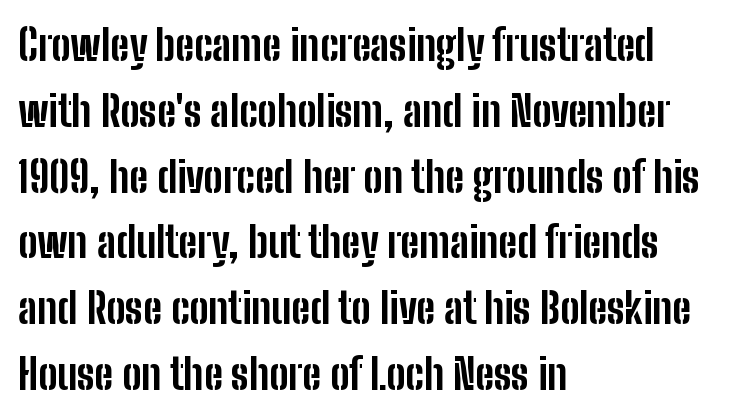
Q: Is the text bold? A: Yes.
Q: Is the text italic (slanted)? A: No, it is upright.
Q: Is the typeface a serif or a sans-serif typeface? A: Sans-serif.
Q: Is the text underlined? A: No.
Q: How is the paragraph aligned? A: Left-aligned.
Q: Is the spacing between letters normal or unusually wide? A: Normal.
Q: Is the spacing between lines tight, normal or loose? A: Normal.
Q: Width (condensed, normal, or wide)? A: Condensed.
Q: Stroke contrast? A: Low.
Q: x-height? A: Medium.
Q: Monospaced? A: No.
